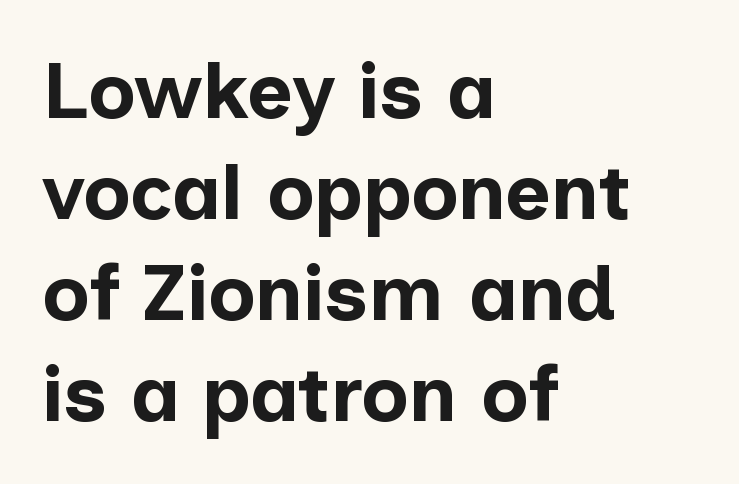
Q: Is the text bold? A: Yes.
Q: Is the text italic (slanted)? A: No, it is upright.
Q: Is the typeface a serif or a sans-serif typeface? A: Sans-serif.
Q: Is the text underlined? A: No.
Q: How is the paragraph aligned? A: Left-aligned.
Q: Is the spacing between letters normal or unusually wide? A: Normal.
Q: Is the spacing between lines tight, normal or loose? A: Normal.
Q: Width (condensed, normal, or wide)? A: Normal.
Q: Stroke contrast? A: Low.
Q: x-height? A: Medium.
Q: Monospaced? A: No.
